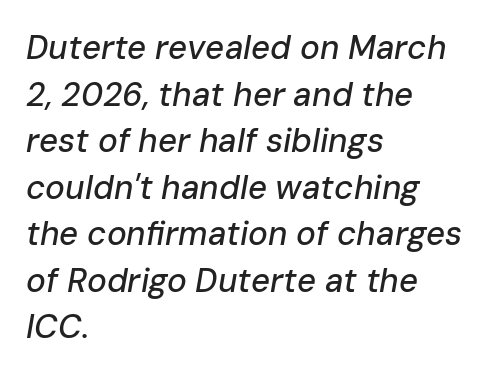
{"italic": "yes", "lean": "right", "slant_degrees": 10, "width": "normal", "stroke_contrast": "low", "x_height": "medium", "monospaced": "no", "underline": "no", "align": "left", "line_spacing": "normal", "line_spacing_ratio": 1.41, "letter_spacing": "normal", "letter_spacing_em": 0.0, "glyph_px": 33}
